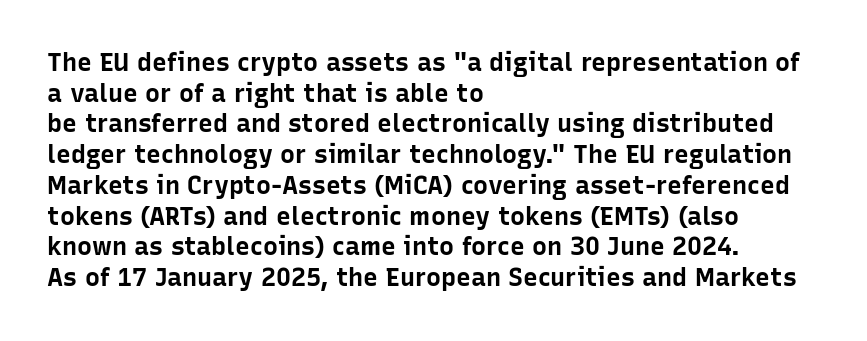
In CSS terms this would be text-align: left. Anything drawn beneath the words? Only blank space. Posture: upright roman. As a designer I'd log this as weight 700, bold.
